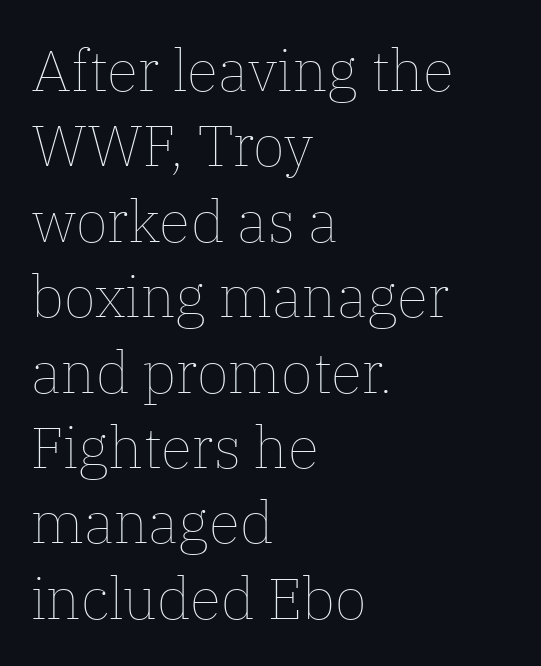
{"italic": "no", "bold": "no", "weight": "thin", "width": "normal", "stroke_contrast": "low", "x_height": "medium", "monospaced": "no", "underline": "no", "align": "left", "line_spacing": "normal", "line_spacing_ratio": 1.3, "letter_spacing": "normal", "letter_spacing_em": 0.0, "glyph_px": 58}
